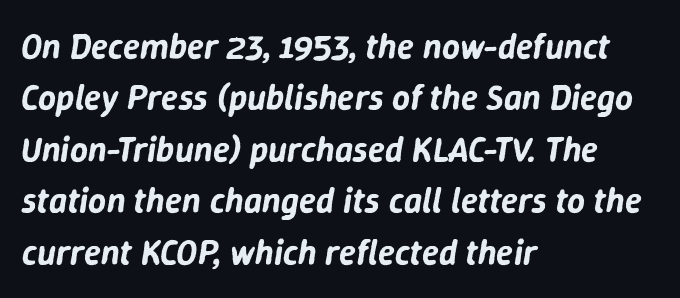
The passage shown is not underscored anywhere. Every character sits at an angle, as italics do. Students, observe: this is what conventionally led text looks like. Nobody touched the tracking dial on this one. The typesetter chose a ragged-right arrangement here. Spacing verdict: proportional, widths tailored to each character.
